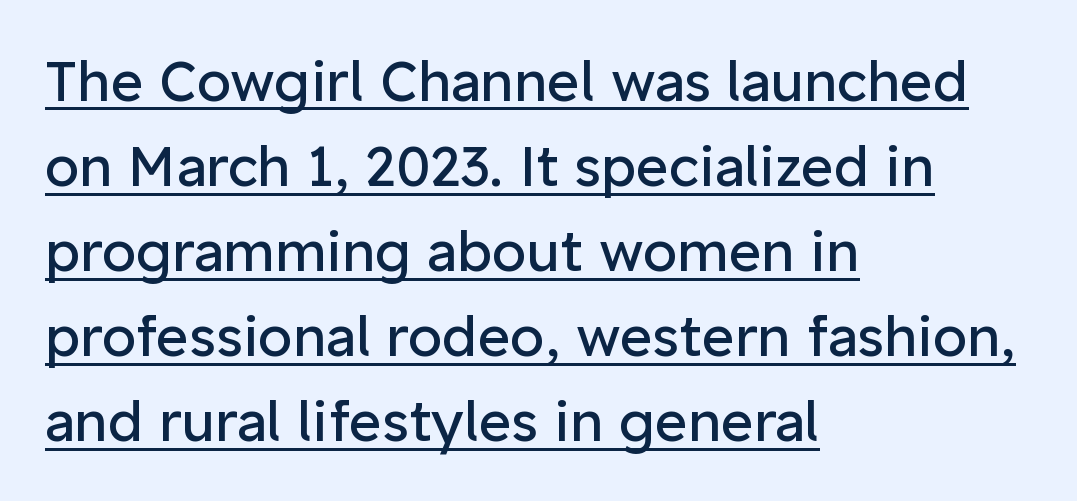
The rendering keeps characters at their native spacing. Is this a fixed-width face? No — the glyphs have proportional, varying widths. Caption: multi-line text, flush left, ragged right. Summary of vertical rhythm: regular, with standard interline spacing. The letters stand upright; this is a roman face.
